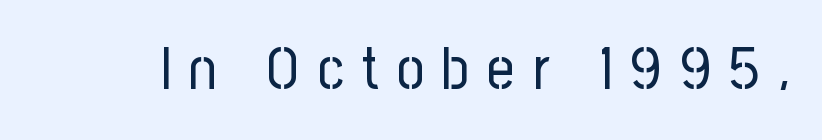
The image shows 60 px regular-weight, condensed sans-serif type, upright; set unusually wide letter spacing (+0.3 em), not underlined; low stroke contrast and a medium x-height.
